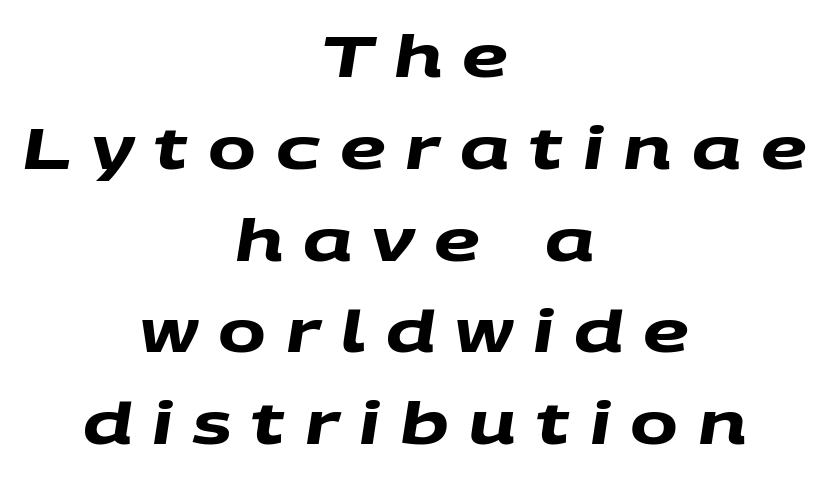
{"serif": "no", "bold": "yes", "weight": "heavy", "width": "wide", "stroke_contrast": "medium", "x_height": "large", "monospaced": "no", "underline": "no", "align": "center", "line_spacing": "normal", "line_spacing_ratio": 1.61, "letter_spacing": "wide", "letter_spacing_em": 0.35, "glyph_px": 57}
